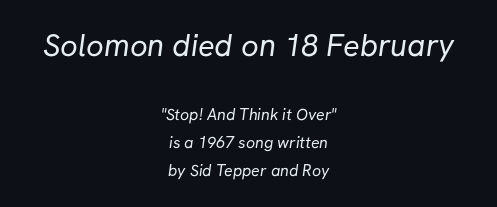
{"serif": "no", "bold": "no", "weight": "regular", "width": "normal", "stroke_contrast": "low", "x_height": "medium", "monospaced": "no", "underline": "no", "align": "center", "line_spacing_ratio": 1.75, "letter_spacing": "normal", "letter_spacing_em": 0.0, "larger_block": "first", "size_ratio": 1.94, "glyph_px": 31}
